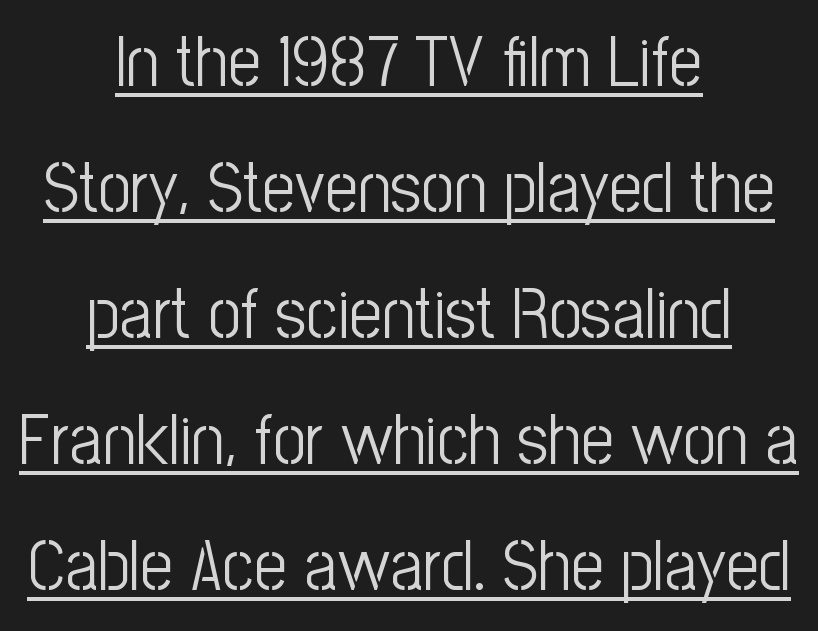
{"serif": "no", "italic": "no", "bold": "no", "weight": "light", "width": "condensed", "stroke_contrast": "low", "x_height": "medium", "monospaced": "no", "underline": "yes", "align": "center", "line_spacing_ratio": 1.75, "letter_spacing": "normal", "letter_spacing_em": 0.0, "glyph_px": 72}
